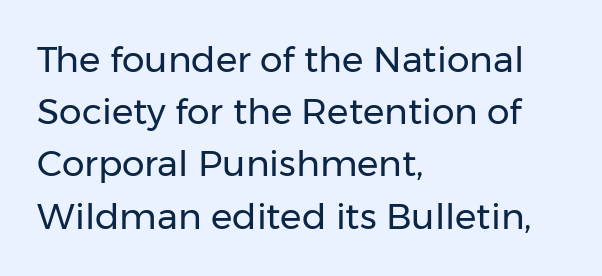
The image shows 36 px regular-weight sans-serif type, upright; set left-aligned, normal line spacing (1.45x), normal letter spacing, not underlined; low stroke contrast and a medium x-height.
